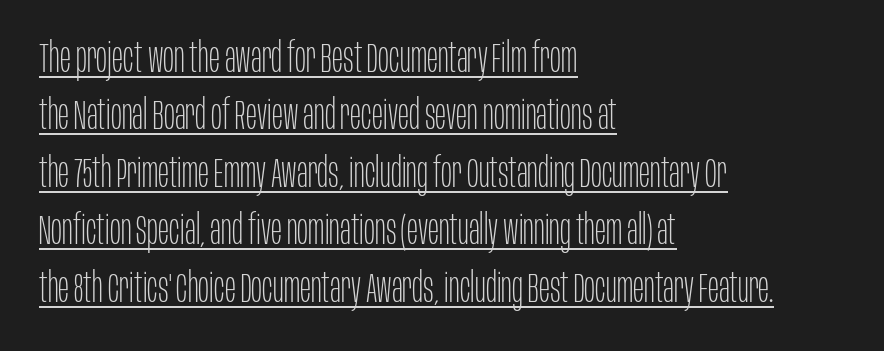
The image shows 41 px thin, condensed sans-serif type, upright; set left-aligned, normal line spacing (1.4x), normal letter spacing, underlined; low stroke contrast and a large x-height.
